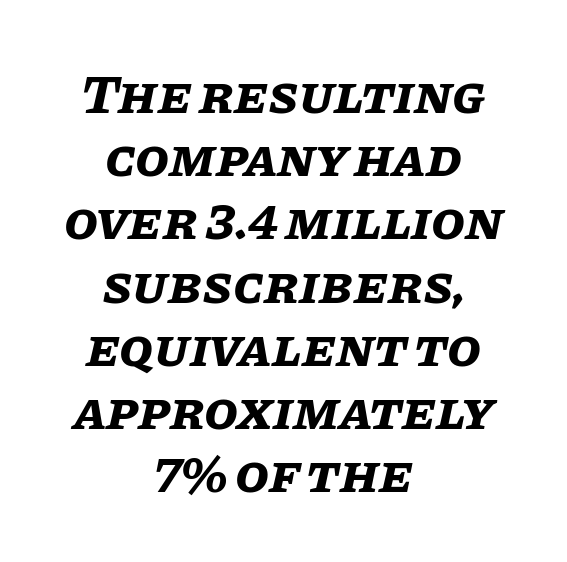
{"italic": "yes", "lean": "right", "slant_degrees": 11, "bold": "yes", "weight": "bold", "width": "normal", "stroke_contrast": "low", "x_height": "large", "monospaced": "no", "underline": "no", "align": "center", "line_spacing": "tight", "line_spacing_ratio": 1.15, "letter_spacing": "normal", "letter_spacing_em": 0.0, "glyph_px": 55}
